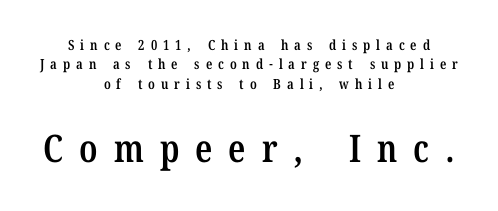
{"serif": "yes", "italic": "no", "bold": "semi", "weight": "semibold", "width": "condensed", "stroke_contrast": "low", "x_height": "medium", "monospaced": "no", "underline": "no", "align": "center", "line_spacing": "normal", "line_spacing_ratio": 1.38, "letter_spacing": "wide", "letter_spacing_em": 0.42, "larger_block": "second", "size_ratio": 2.71, "glyph_px": 38}
